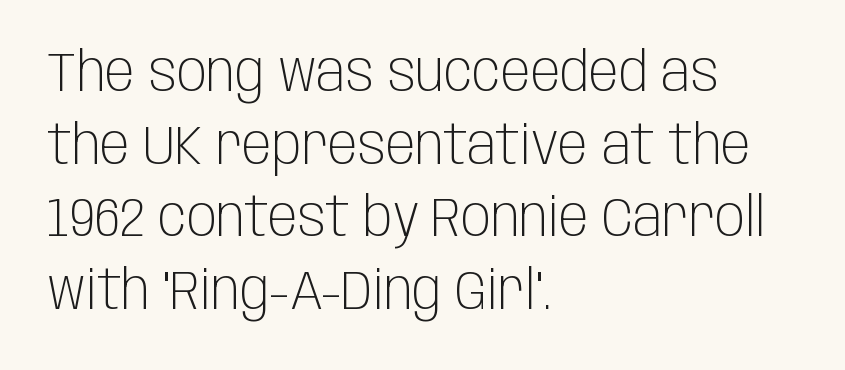
Decoration check: the copy has no underline. Is there much room between lines? A standard amount, neither cramped nor airy. Classification — sans serif. There is no visible air inserted between adjacent glyphs.
